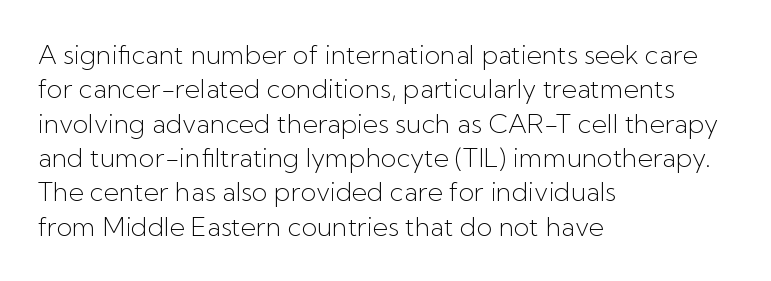
The image shows 26 px text type, upright; set left-aligned, normal line spacing (1.32x), normal letter spacing, not underlined.
